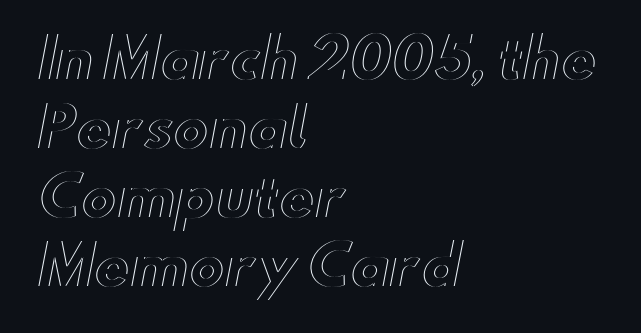
Q: Is the text italic (slanted)? A: Yes.
Q: Is the text underlined? A: No.
Q: How is the paragraph aligned? A: Left-aligned.
Q: Is the spacing between letters normal or unusually wide? A: Normal.
Q: Is the spacing between lines tight, normal or loose? A: Normal.
Q: Width (condensed, normal, or wide)? A: Wide.
Q: x-height? A: Small.
Q: Monospaced? A: No.
